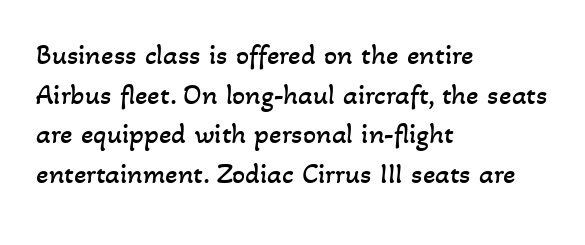
{"bold": "no", "weight": "regular", "width": "normal", "stroke_contrast": "low", "x_height": "small", "monospaced": "no", "underline": "no", "align": "left", "line_spacing": "normal", "line_spacing_ratio": 1.37, "letter_spacing": "normal", "letter_spacing_em": 0.0, "glyph_px": 29}
